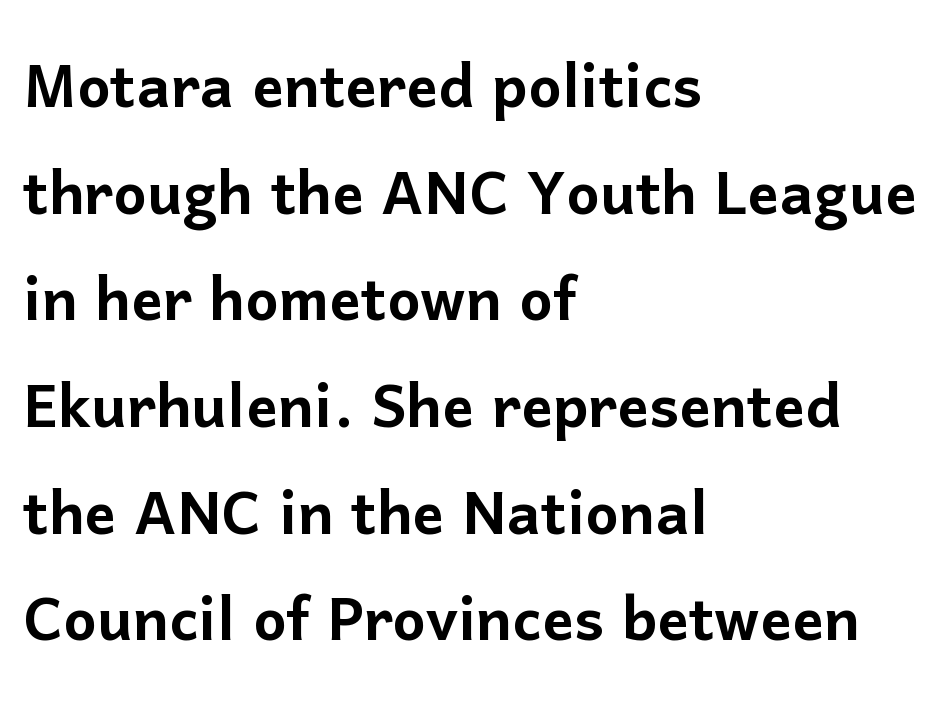
The image shows 79 px sans-serif type, upright; set left-aligned, normal line spacing (1.35x), normal letter spacing, not underlined; low stroke contrast and a medium x-height.
